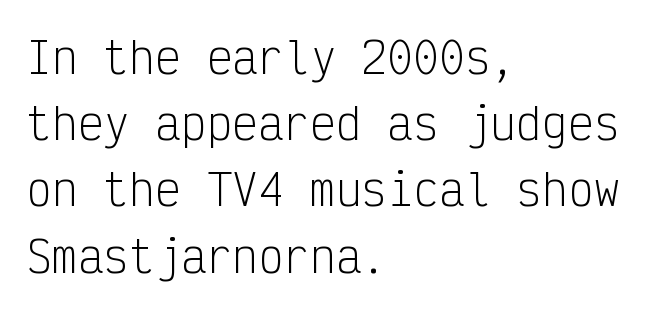
Q: Is the text bold? A: No.
Q: Is the text italic (slanted)? A: No, it is upright.
Q: Is the typeface a serif or a sans-serif typeface? A: Sans-serif.
Q: Is the text underlined? A: No.
Q: How is the paragraph aligned? A: Left-aligned.
Q: Is the spacing between letters normal or unusually wide? A: Normal.
Q: Is the spacing between lines tight, normal or loose? A: Normal.
Q: Width (condensed, normal, or wide)? A: Condensed.
Q: Stroke contrast? A: Low.
Q: x-height? A: Medium.
Q: Monospaced? A: Yes.
